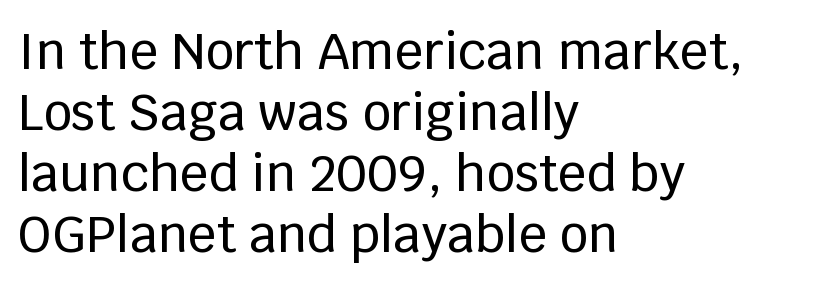
Q: Is the text italic (slanted)? A: No, it is upright.
Q: Is the typeface a serif or a sans-serif typeface? A: Sans-serif.
Q: Is the text underlined? A: No.
Q: How is the paragraph aligned? A: Left-aligned.
Q: Is the spacing between letters normal or unusually wide? A: Normal.
Q: Width (condensed, normal, or wide)? A: Normal.
Q: Stroke contrast? A: Low.
Q: x-height? A: Large.
Q: Monospaced? A: No.
